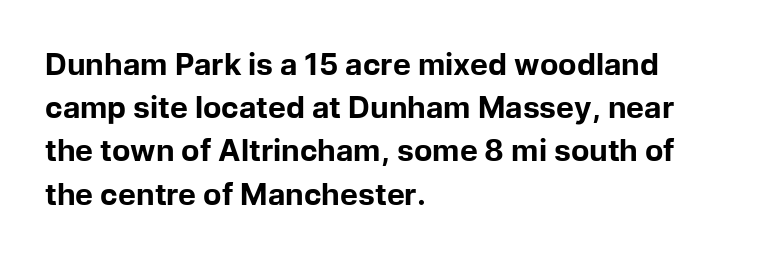
The image shows 30 px bold sans-serif type, upright; set left-aligned, normal line spacing (1.44x), normal letter spacing, not underlined; low stroke contrast and a medium x-height.
